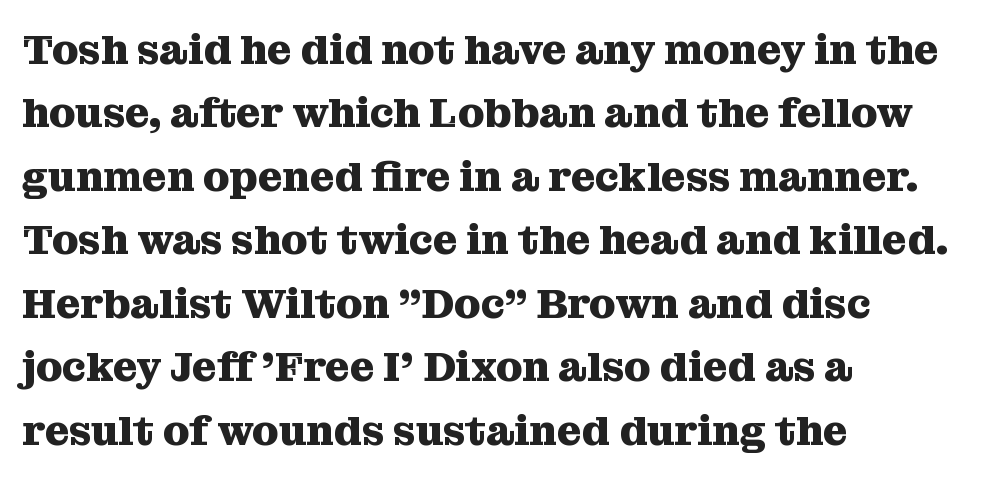
On the weight axis this lands at bold, roughly 700. A typesetter would call this leading conventional body-copy spacing. Look at the tracking — it's just the regular setting, nothing added. Here the designer chose a conventional face with non-uniform glyph widths. The type sits square on the baseline with zero lean. The zone under the glyphs is completely vacant.
